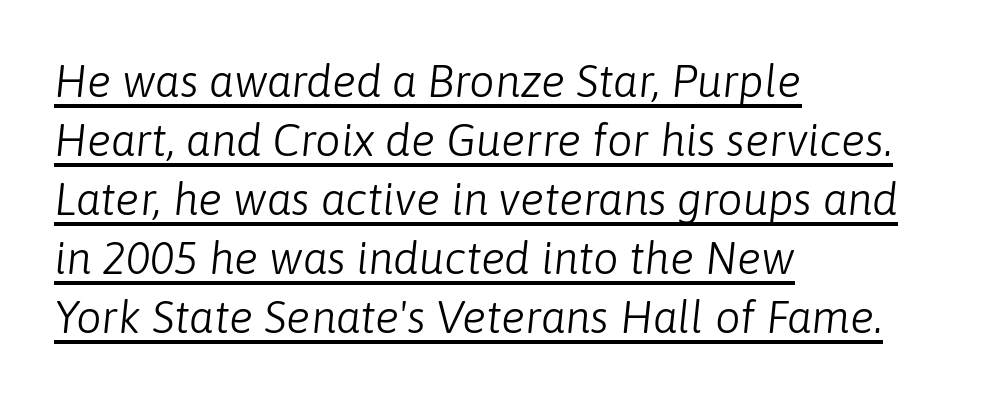
Looks like someone drew a line under every word here. Stroke mass is kept to a normal reading level or below. Glyph-to-glyph distance matches everyday printed text. Posture: slanted.
